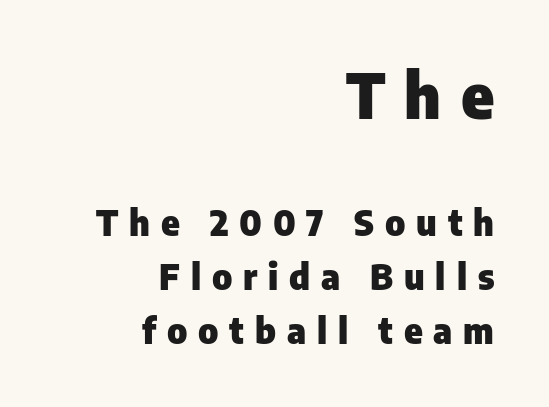
{"serif": "no", "italic": "no", "bold": "yes", "weight": "heavy", "width": "normal", "stroke_contrast": "low", "x_height": "medium", "monospaced": "no", "underline": "no", "align": "right", "line_spacing": "normal", "line_spacing_ratio": 1.53, "letter_spacing": "wide", "letter_spacing_em": 0.31, "larger_block": "first", "size_ratio": 1.77, "glyph_px": 62}
